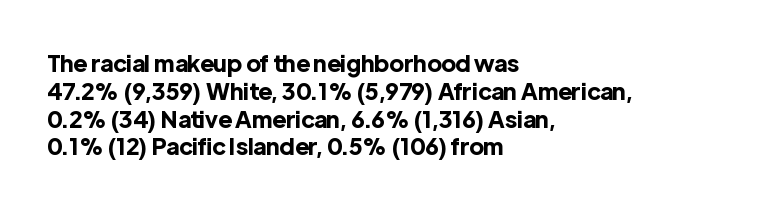
{"italic": "no", "bold": "yes", "underline": "no", "align": "left", "line_spacing_ratio": 1.21, "letter_spacing": "normal", "letter_spacing_em": 0.0, "glyph_px": 23}
